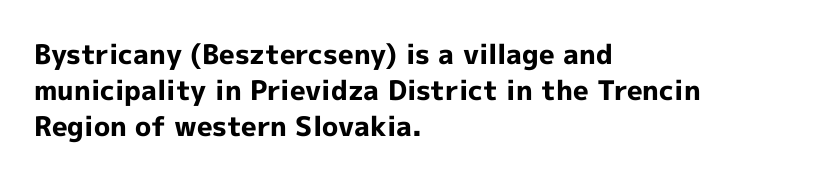
The image shows 27 px bold type, upright; set left-aligned, normal line spacing (1.34x), normal letter spacing, not underlined.
